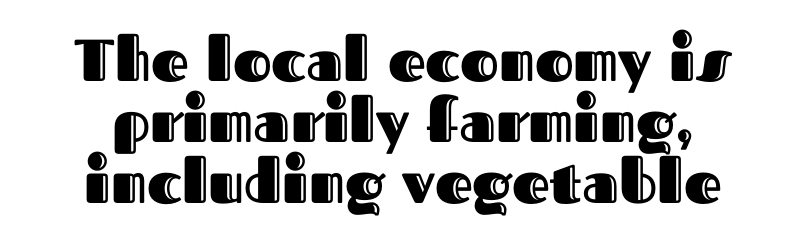
Character widths vary here, with narrow letters taking less room than wide ones. Quick note: interline space is minimal. Quick note: not italic, upright. Tracking value appears to be zero — textbook default spacing. A bare baseline throughout the passage. The setting favours the middle, as headings and verse often do.
